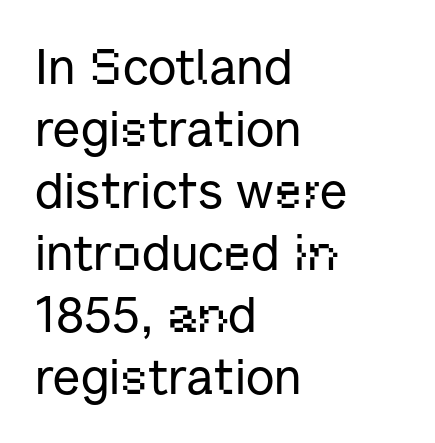
Q: Is the text italic (slanted)? A: No, it is upright.
Q: Is the typeface a serif or a sans-serif typeface? A: Sans-serif.
Q: Is the text underlined? A: No.
Q: How is the paragraph aligned? A: Left-aligned.
Q: Is the spacing between letters normal or unusually wide? A: Normal.
Q: Width (condensed, normal, or wide)? A: Normal.
Q: Stroke contrast? A: Low.
Q: x-height? A: Medium.
Q: Monospaced? A: No.
